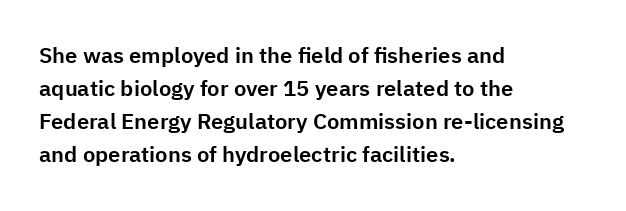
{"italic": "no", "underline": "no", "align": "left", "line_spacing": "normal", "line_spacing_ratio": 1.5, "letter_spacing": "normal", "letter_spacing_em": 0.0, "glyph_px": 22}
